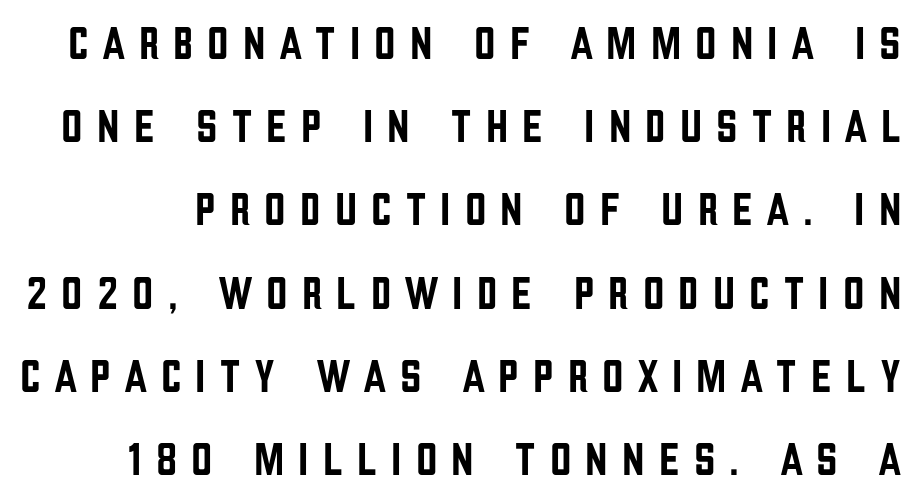
Words float on clear page, feet unadorned. The typography opts for an upright posture over an oblique one. A typesetter would label this face a sans. Proportional: the letters do not fall into vertical columns. The type is letterspaced generously, with wide tracking.
